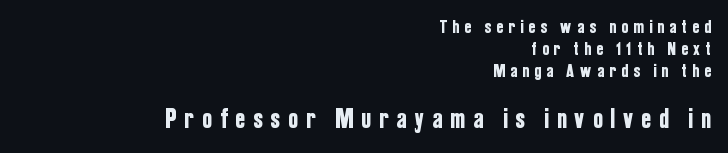
The image shows 28 px condensed sans-serif type, upright; set right-aligned, line spacing 1.17x, unusually wide letter spacing (+0.3 em), not underlined; the second (bottom) block is 1.47x larger; low stroke contrast and a medium x-height.
